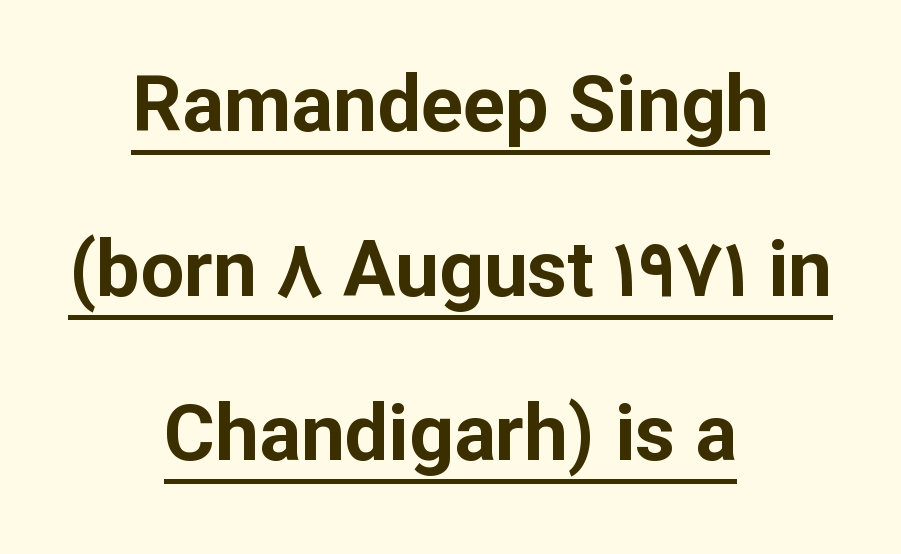
Q: Is the text bold? A: Yes.
Q: Is the text italic (slanted)? A: No, it is upright.
Q: Is the typeface a serif or a sans-serif typeface? A: Sans-serif.
Q: Is the text underlined? A: Yes.
Q: How is the paragraph aligned? A: Centered.
Q: Is the spacing between letters normal or unusually wide? A: Normal.
Q: Is the spacing between lines tight, normal or loose? A: Loose.
Q: Width (condensed, normal, or wide)? A: Normal.
Q: Stroke contrast? A: Low.
Q: x-height? A: Medium.
Q: Monospaced? A: No.
